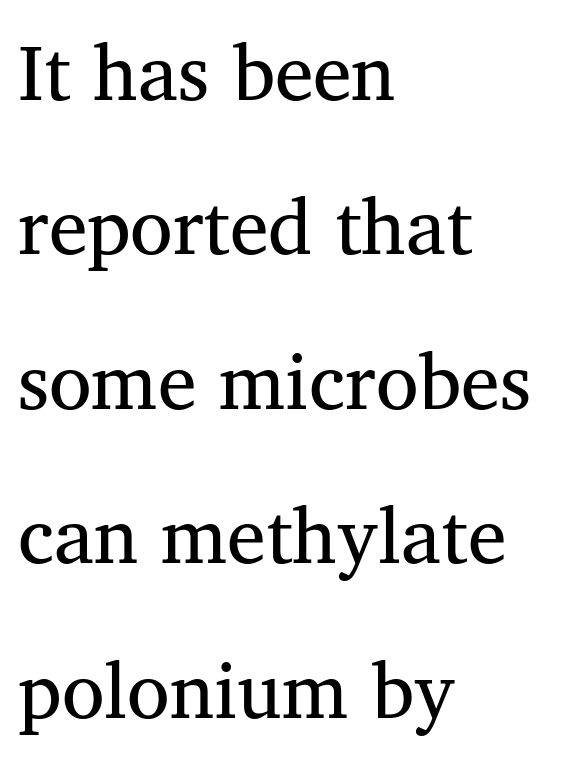
{"serif": "yes", "italic": "no", "bold": "no", "weight": "regular", "width": "normal", "stroke_contrast": "medium", "x_height": "medium", "monospaced": "no", "underline": "no", "align": "left", "line_spacing": "loose", "line_spacing_ratio": 1.98, "letter_spacing": "normal", "letter_spacing_em": 0.0, "glyph_px": 78}
